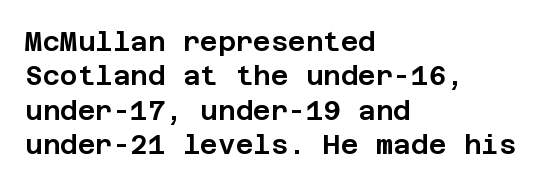
The image shows 27 px text type, upright; set left-aligned, normal line spacing (1.27x), normal letter spacing, not underlined.
